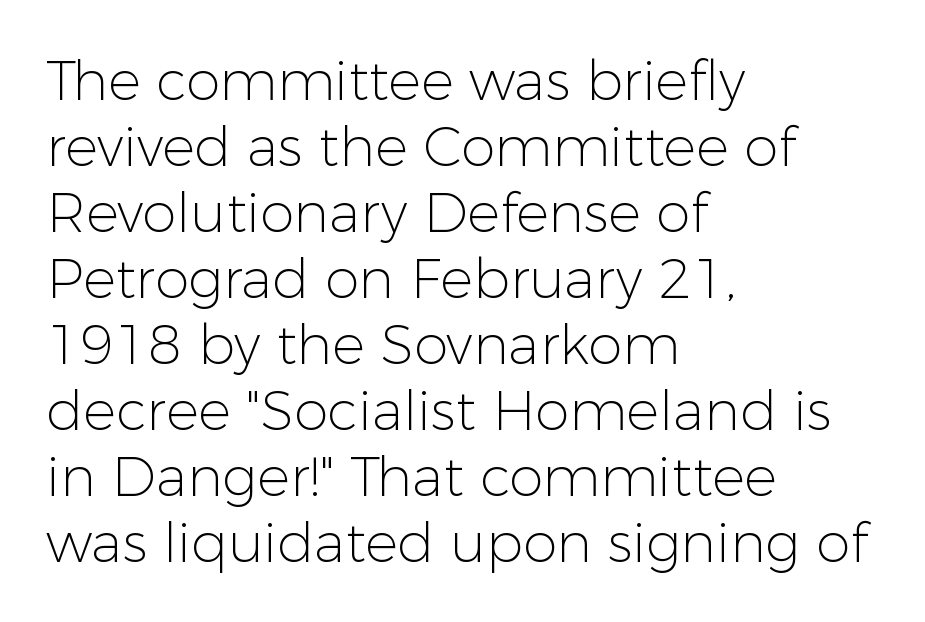
Q: Is the text bold? A: No.
Q: Is the text italic (slanted)? A: No, it is upright.
Q: Is the typeface a serif or a sans-serif typeface? A: Sans-serif.
Q: Is the text underlined? A: No.
Q: How is the paragraph aligned? A: Left-aligned.
Q: Is the spacing between letters normal or unusually wide? A: Normal.
Q: Width (condensed, normal, or wide)? A: Normal.
Q: Stroke contrast? A: Low.
Q: x-height? A: Medium.
Q: Monospaced? A: No.
